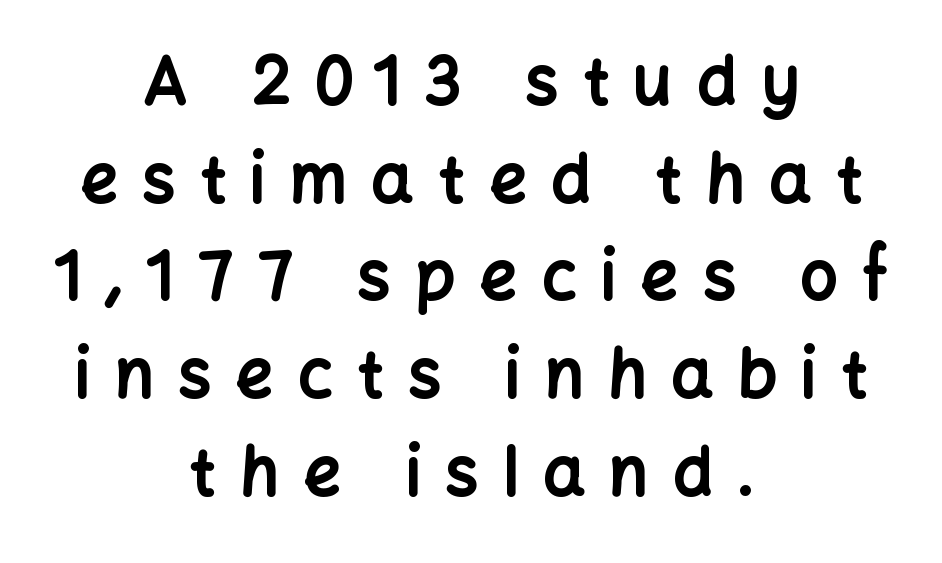
{"serif": "no", "italic": "no", "bold": "yes", "weight": "bold", "width": "normal", "stroke_contrast": "low", "x_height": "medium", "monospaced": "no", "underline": "no", "align": "center", "line_spacing": "normal", "line_spacing_ratio": 1.48, "letter_spacing": "wide", "letter_spacing_em": 0.37, "glyph_px": 66}
